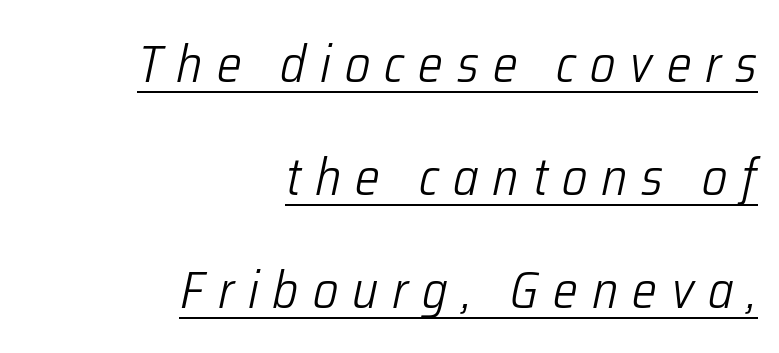
Does a line run under the words? Yes, clearly. Airy leading. Tracking value appears strongly positive — letters spread wide. The passage shown is typed in a proportional face where columns would drift. The cut favours lightness, reaching ordinary text weight at its darkest.
